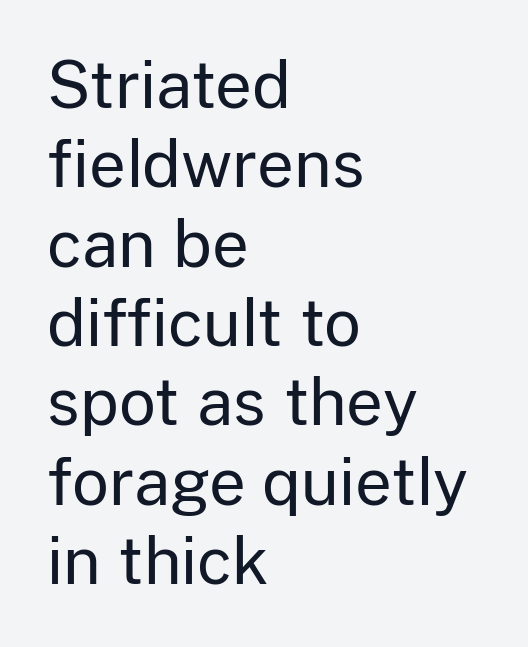
Stroke terminals: plain, sans-serif. Clear beneath every line of the passage. The letters stand upright; this is a roman face. Look at the tracking — it's just the regular setting, nothing added.
